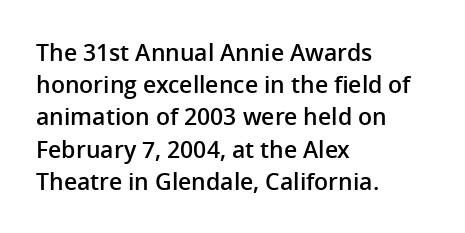
The foot of each line stays bare and open. Evenly set lines give the paragraph a standard silhouette. Left-aligned paragraph, ragged on the right. Does the lettering tilt? It doesn't — this is upright. The line texture is even and compact thanks to regular tracking.
